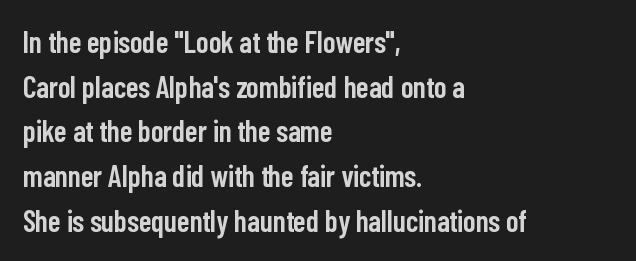
{"serif": "no", "italic": "no", "bold": "semi", "weight": "semibold", "width": "condensed", "stroke_contrast": "low", "x_height": "medium", "monospaced": "no", "underline": "no", "align": "left", "line_spacing": "normal", "line_spacing_ratio": 1.49, "letter_spacing": "normal", "letter_spacing_em": 0.0, "glyph_px": 30}
